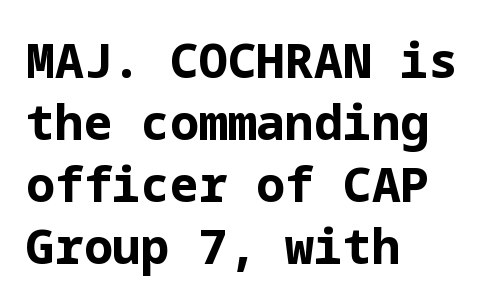
The image shows 48 px bold sans-serif type, upright; set left-aligned, normal line spacing (1.29x), normal letter spacing, not underlined; low stroke contrast and a medium x-height.
